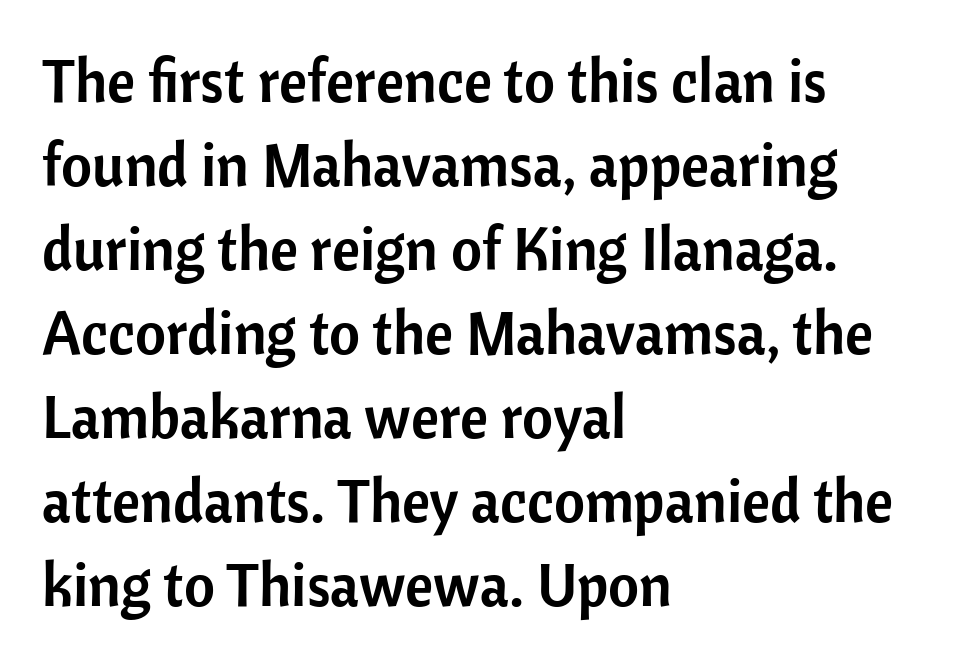
Each letter keeps its own natural width here, so spacing adapts to shape. If you drew a line through each stem, it would be perfectly vertical. Inter-character spacing is left at the font's built-in metrics. Casual observation: everything's shoved over to the left. Each row of text sits above clean, open space.
